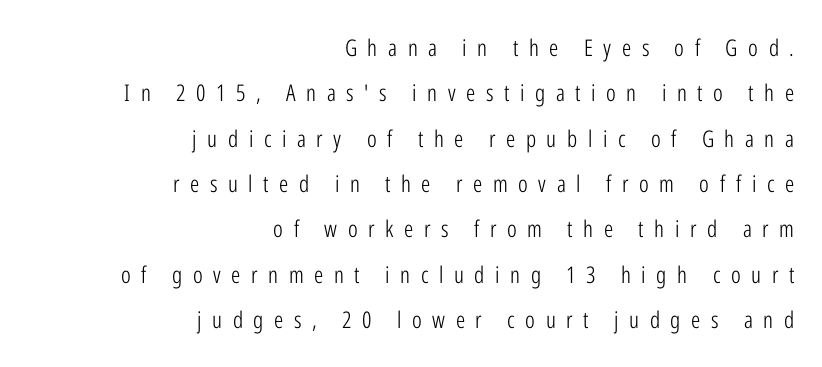
Leftover space on each line is placed entirely before the opening word. Is the type heavy? It reads as light-to-regular instead. Inter-character spacing is expanded well beyond the font's built-in metrics. This sample trades compactness for vertical openness between lines.
